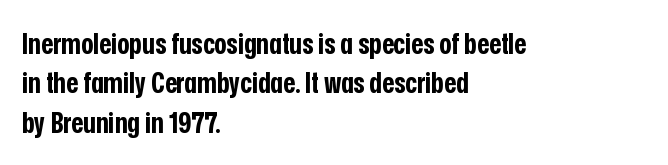
Q: Is the text bold? A: Yes.
Q: Is the text italic (slanted)? A: No, it is upright.
Q: Is the typeface a serif or a sans-serif typeface? A: Sans-serif.
Q: Is the text underlined? A: No.
Q: How is the paragraph aligned? A: Left-aligned.
Q: Is the spacing between letters normal or unusually wide? A: Normal.
Q: Is the spacing between lines tight, normal or loose? A: Normal.
Q: Width (condensed, normal, or wide)? A: Condensed.
Q: Stroke contrast? A: Low.
Q: x-height? A: Medium.
Q: Monospaced? A: No.
